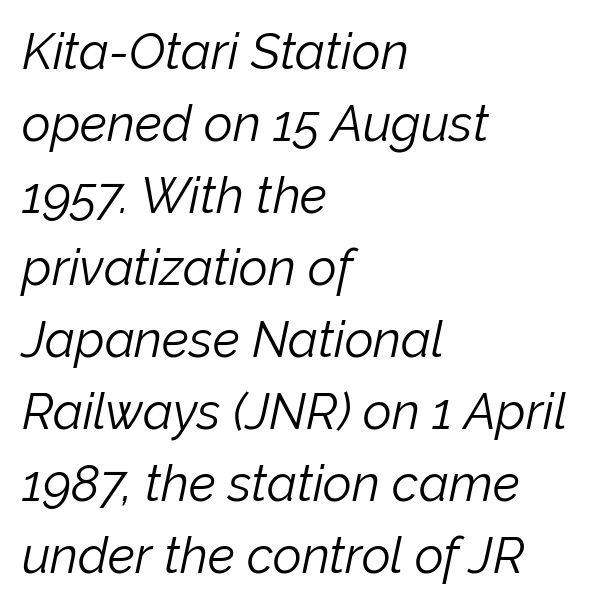
Q: Is the text bold? A: No.
Q: Is the text italic (slanted)? A: Yes, it leans right by about 12 degrees.
Q: Is the text underlined? A: No.
Q: How is the paragraph aligned? A: Left-aligned.
Q: Is the spacing between letters normal or unusually wide? A: Normal.
Q: Is the spacing between lines tight, normal or loose? A: Normal.
Q: Width (condensed, normal, or wide)? A: Normal.
Q: Stroke contrast? A: Low.
Q: x-height? A: Medium.
Q: Monospaced? A: No.
